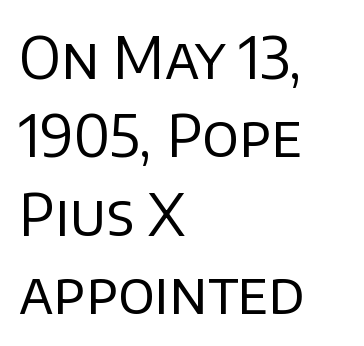
{"serif": "no", "italic": "no", "bold": "no", "weight": "regular", "width": "normal", "stroke_contrast": "low", "x_height": "large", "monospaced": "no", "underline": "no", "align": "left", "line_spacing": "normal", "line_spacing_ratio": 1.35, "letter_spacing": "normal", "letter_spacing_em": 0.0, "glyph_px": 58}
